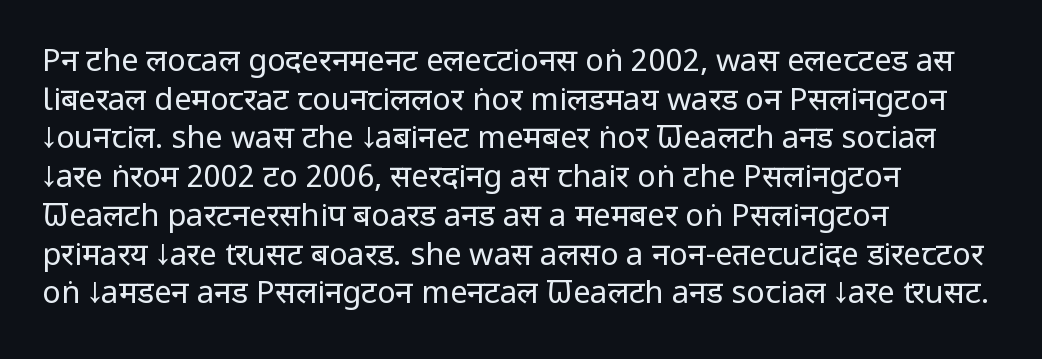
Decoration check: the copy has no underline. The letters stand straight up with perfectly vertical stems. The vertical gap from one line to the next is medium. Bold? No — there's no thickening of the strokes.
